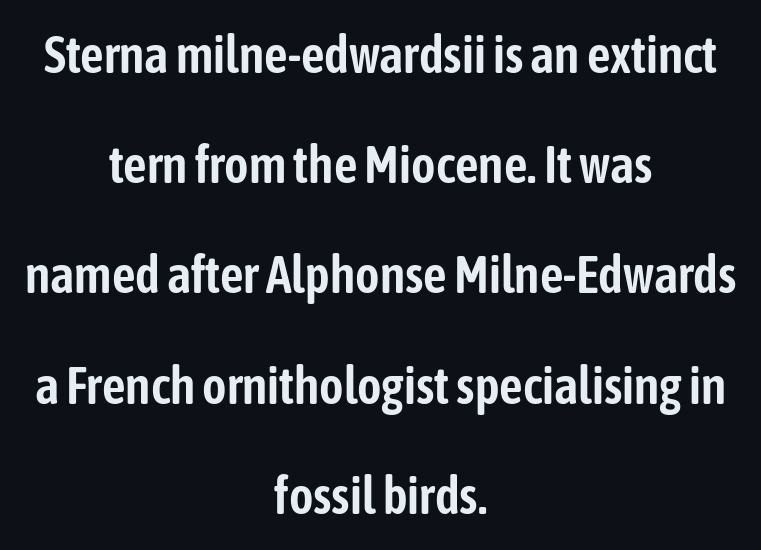
{"serif": "no", "italic": "no", "width": "condensed", "stroke_contrast": "low", "x_height": "medium", "monospaced": "no", "underline": "no", "align": "center", "line_spacing": "loose", "line_spacing_ratio": 2.12, "letter_spacing": "normal", "letter_spacing_em": 0.0, "glyph_px": 52}
